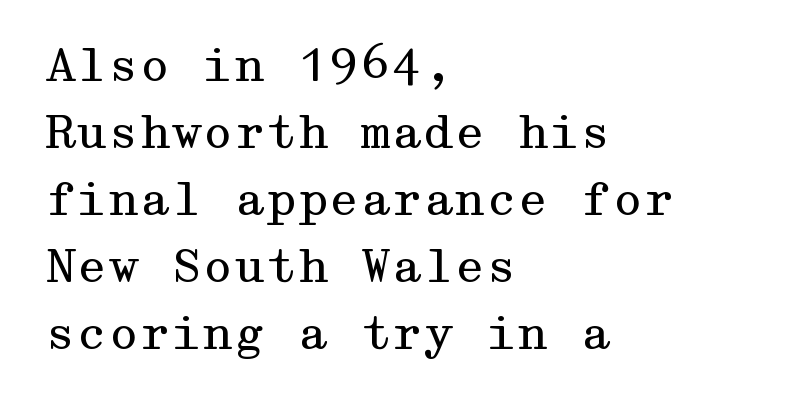
Q: Is the text bold? A: No.
Q: Is the text italic (slanted)? A: No, it is upright.
Q: Is the typeface a serif or a sans-serif typeface? A: Serif.
Q: Is the text underlined? A: No.
Q: How is the paragraph aligned? A: Left-aligned.
Q: Is the spacing between letters normal or unusually wide? A: Normal.
Q: Is the spacing between lines tight, normal or loose? A: Normal.
Q: Width (condensed, normal, or wide)? A: Wide.
Q: Stroke contrast? A: Medium.
Q: x-height? A: Medium.
